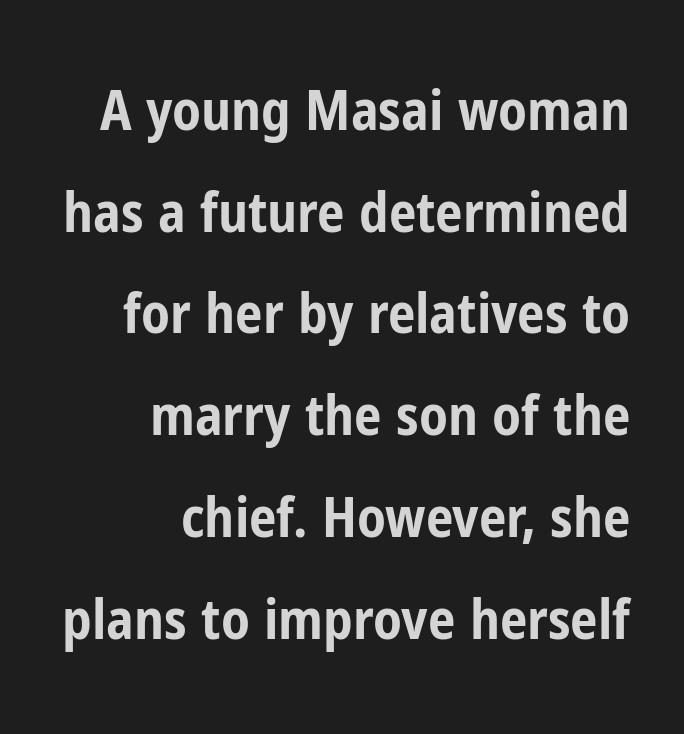
{"serif": "no", "italic": "no", "bold": "yes", "weight": "bold", "width": "condensed", "stroke_contrast": "low", "x_height": "medium", "monospaced": "no", "underline": "no", "align": "right", "line_spacing_ratio": 1.85, "letter_spacing": "normal", "letter_spacing_em": 0.0, "glyph_px": 55}
